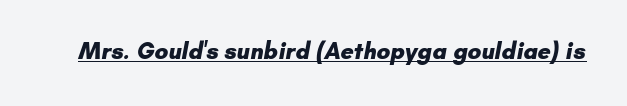
{"bold": "yes", "underline": "yes", "letter_spacing": "normal", "letter_spacing_em": 0.0, "glyph_px": 23}
